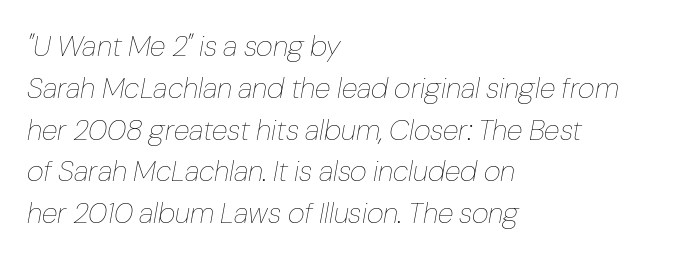
Q: Is the text bold? A: No.
Q: Is the text italic (slanted)? A: Yes, it leans right by about 10 degrees.
Q: Is the text underlined? A: No.
Q: How is the paragraph aligned? A: Left-aligned.
Q: Is the spacing between letters normal or unusually wide? A: Normal.
Q: Is the spacing between lines tight, normal or loose? A: Normal.
Q: Width (condensed, normal, or wide)? A: Normal.
Q: Stroke contrast? A: Low.
Q: x-height? A: Medium.
Q: Monospaced? A: No.
